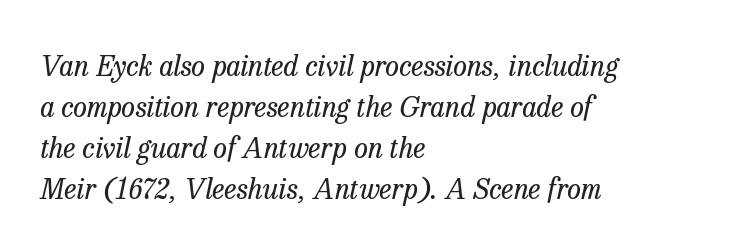
{"serif": "yes", "italic": "yes", "lean": "right", "slant_degrees": 13, "bold": "no", "weight": "regular", "width": "normal", "stroke_contrast": "low", "x_height": "medium", "monospaced": "no", "underline": "no", "align": "left", "line_spacing": "normal", "line_spacing_ratio": 1.46, "letter_spacing": "normal", "letter_spacing_em": 0.0, "glyph_px": 28}
